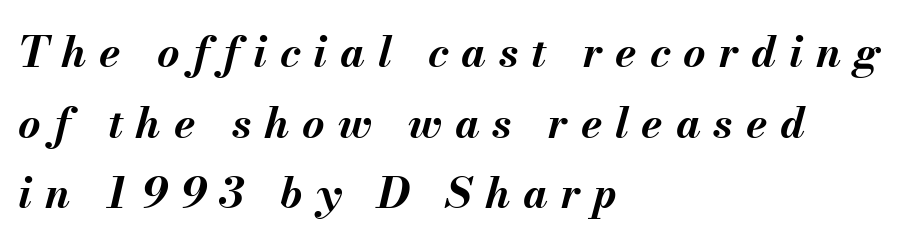
The image shows 43 px bold type, italic (leaning right); set left-aligned, normal line spacing (1.64x), unusually wide letter spacing (+0.3 em), not underlined; medium stroke contrast and a small x-height.
